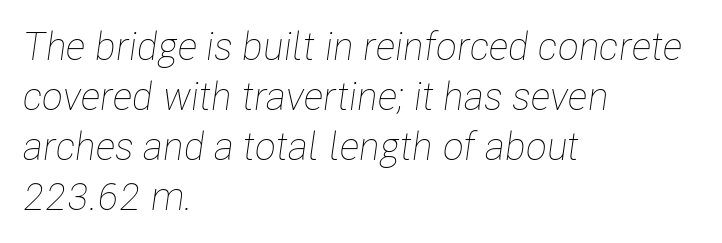
No word sits above an underline. The rendering uses natural spacing where letterforms have individual widths. Notice how descenders clear the ascenders below comfortably — that's standard leading. Does the copy run flush right? No — it runs flush left. Inter-character spacing is left at the font's built-in metrics. Think standard paragraph weight, or any step lighter than that.
